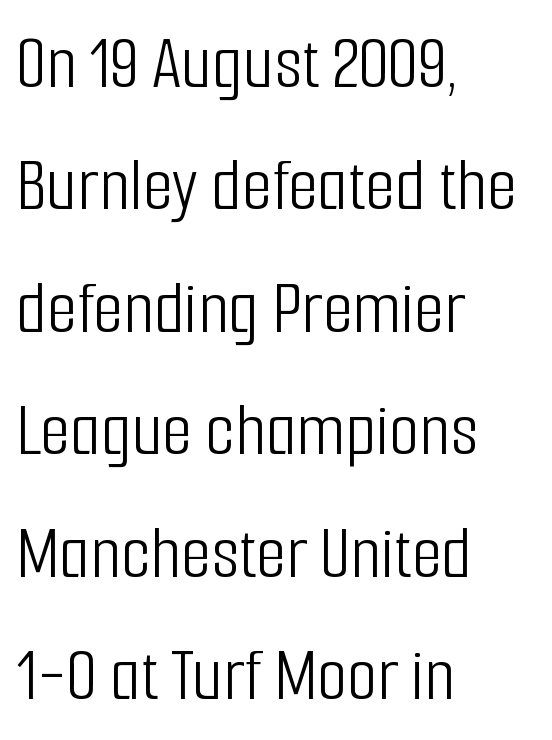
Q: Is the text bold? A: No.
Q: Is the text italic (slanted)? A: No, it is upright.
Q: Is the typeface a serif or a sans-serif typeface? A: Sans-serif.
Q: Is the text underlined? A: No.
Q: How is the paragraph aligned? A: Left-aligned.
Q: Is the spacing between letters normal or unusually wide? A: Normal.
Q: Is the spacing between lines tight, normal or loose? A: Normal.
Q: Width (condensed, normal, or wide)? A: Condensed.
Q: Stroke contrast? A: Low.
Q: x-height? A: Medium.
Q: Monospaced? A: No.
